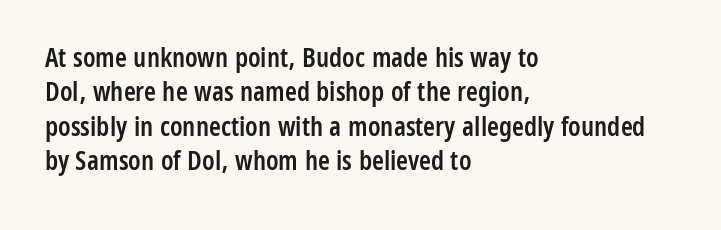
Left-aligned paragraph, ragged on the right. Nope, not italic — everything's standing straight. Strokes here are thickened, but only to semibold level. The leading is moderate, giving the passage an even texture.
